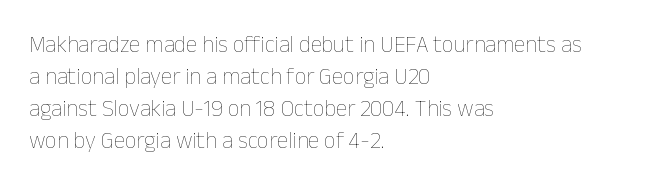
{"italic": "no", "bold": "no", "underline": "no", "align": "left", "line_spacing": "normal", "line_spacing_ratio": 1.39, "letter_spacing": "normal", "letter_spacing_em": 0.0, "glyph_px": 23}
